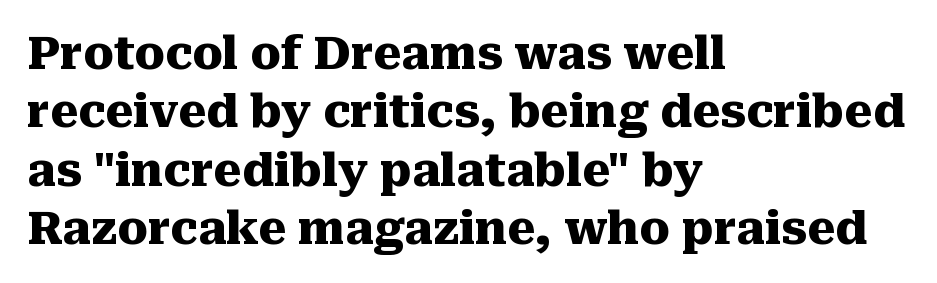
Q: Is the text bold? A: Yes.
Q: Is the text italic (slanted)? A: No, it is upright.
Q: Is the typeface a serif or a sans-serif typeface? A: Serif.
Q: Is the text underlined? A: No.
Q: How is the paragraph aligned? A: Left-aligned.
Q: Is the spacing between letters normal or unusually wide? A: Normal.
Q: Is the spacing between lines tight, normal or loose? A: Normal.
Q: Width (condensed, normal, or wide)? A: Normal.
Q: Stroke contrast? A: Medium.
Q: x-height? A: Medium.
Q: Monospaced? A: No.
